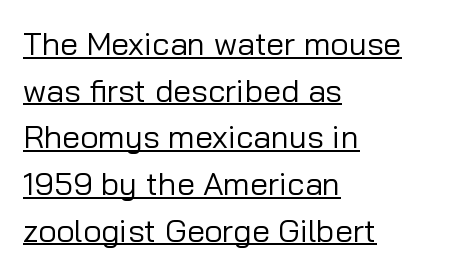
The space between consecutive lines is moderate. A typesetter would mark this as roman, not italic. Is this a sans? Yes — the strokes have no serifs. The specimen includes a rule beneath the text block's lines. Letter spacing: default. The letters advance in unequal steps, a hallmark of proportional type.
